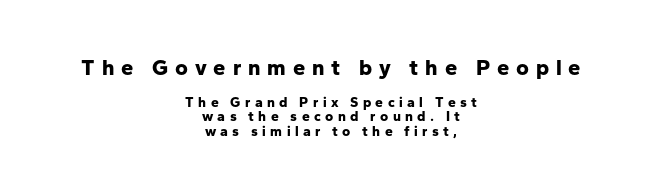
{"italic": "no", "bold": "yes", "underline": "no", "align": "center", "line_spacing": "tight", "line_spacing_ratio": 1.02, "letter_spacing": "wide", "letter_spacing_em": 0.31, "larger_block": "first", "size_ratio": 1.57, "glyph_px": 22}
